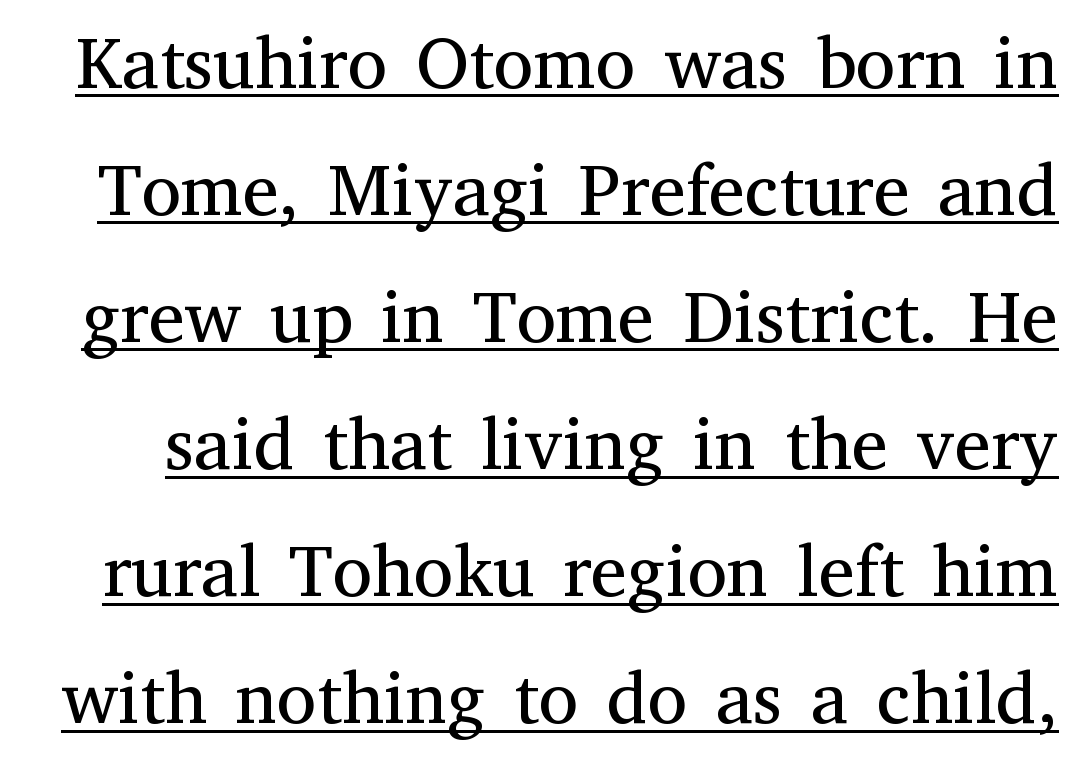
Q: Is the text bold? A: No.
Q: Is the text italic (slanted)? A: No, it is upright.
Q: Is the typeface a serif or a sans-serif typeface? A: Serif.
Q: Is the text underlined? A: Yes.
Q: Is the spacing between letters normal or unusually wide? A: Normal.
Q: Width (condensed, normal, or wide)? A: Normal.
Q: Stroke contrast? A: Medium.
Q: x-height? A: Medium.
Q: Monospaced? A: No.
